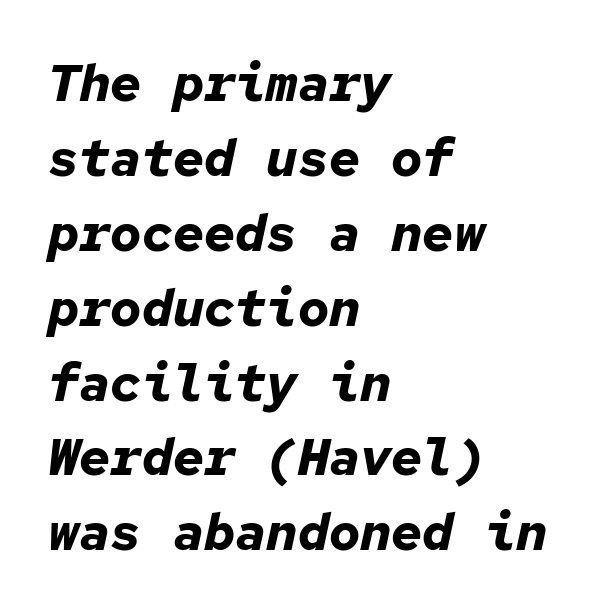
Q: Is the text bold? A: Yes.
Q: Is the text italic (slanted)? A: Yes, it leans right by about 12 degrees.
Q: Is the text underlined? A: No.
Q: How is the paragraph aligned? A: Left-aligned.
Q: Is the spacing between letters normal or unusually wide? A: Normal.
Q: Is the spacing between lines tight, normal or loose? A: Normal.
Q: Width (condensed, normal, or wide)? A: Normal.
Q: Stroke contrast? A: Low.
Q: x-height? A: Medium.
Q: Monospaced? A: Yes.
